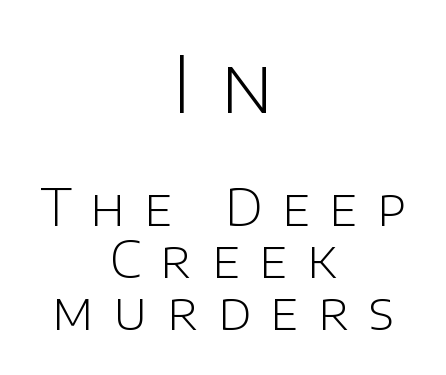
Q: Is the text bold? A: No.
Q: Is the text italic (slanted)? A: No, it is upright.
Q: Is the typeface a serif or a sans-serif typeface? A: Sans-serif.
Q: Is the text underlined? A: No.
Q: How is the paragraph aligned? A: Centered.
Q: Is the spacing between letters normal or unusually wide? A: Unusually wide.
Q: Is the spacing between lines tight, normal or loose? A: Tight.
Q: Which block of text is set in a larger size, the first (top) or the second (bottom)? A: The first (top) one.
Q: Width (condensed, normal, or wide)? A: Normal.
Q: Stroke contrast? A: Low.
Q: x-height? A: Large.
Q: Monospaced? A: No.
